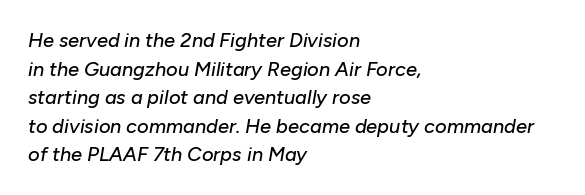
Decoration check: the copy has no underline. If you measured baseline to baseline, you'd find a middling distance. These lines were composed using italics. A classic flush-left, rag-right setting is used for this passage. Glyph-to-glyph distance matches everyday printed text.
